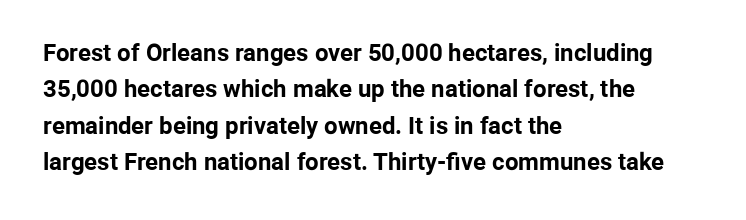
Q: Is the text bold? A: Yes.
Q: Is the text italic (slanted)? A: No, it is upright.
Q: Is the text underlined? A: No.
Q: How is the paragraph aligned? A: Left-aligned.
Q: Is the spacing between letters normal or unusually wide? A: Normal.
Q: Is the spacing between lines tight, normal or loose? A: Normal.
